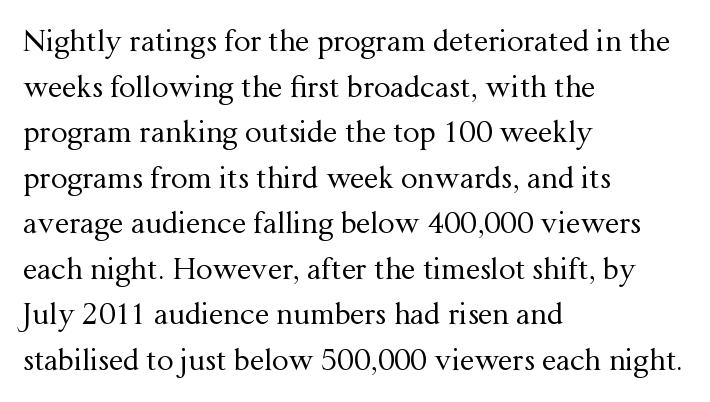
The image shows 29 px regular-weight serif type, upright; set left-aligned, normal line spacing (1.57x), normal letter spacing, not underlined; medium stroke contrast and a medium x-height.
